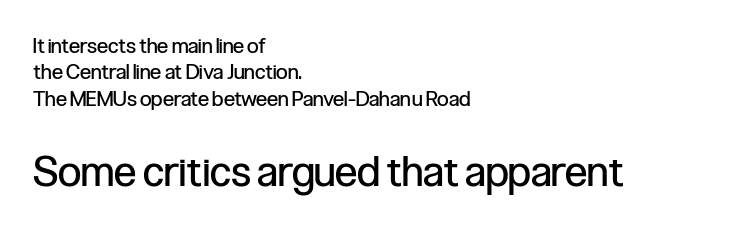
{"serif": "no", "italic": "no", "bold": "no", "weight": "regular", "width": "condensed", "stroke_contrast": "low", "x_height": "medium", "monospaced": "no", "underline": "no", "align": "left", "line_spacing": "normal", "line_spacing_ratio": 1.26, "letter_spacing": "normal", "letter_spacing_em": 0.0, "larger_block": "second", "size_ratio": 2.0, "glyph_px": 42}
